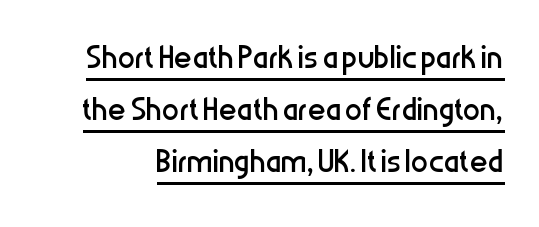
The image shows 43 px regular-weight, condensed sans-serif type, upright; set line spacing 1.21x, normal letter spacing, underlined; low stroke contrast and a medium x-height.
